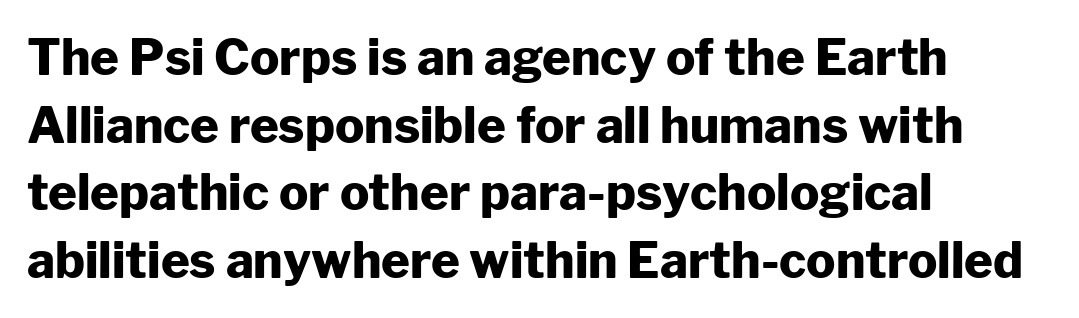
The image shows 49 px heavy sans-serif type, upright; set left-aligned, normal line spacing (1.38x), normal letter spacing, not underlined; low stroke contrast and a medium x-height.
